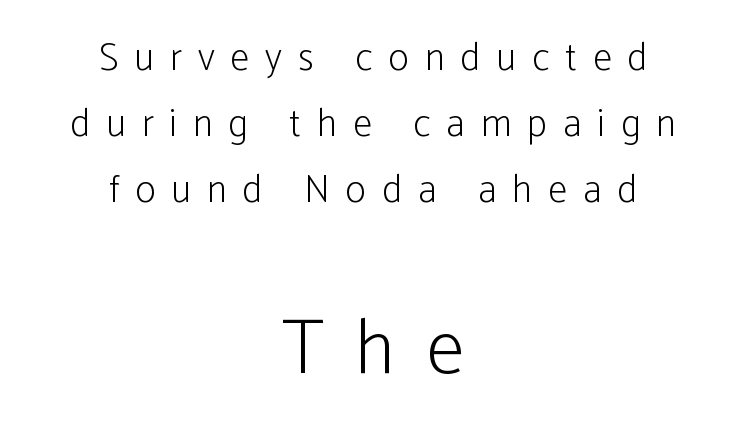
Whoever set this made the second block the dominant, larger element. Check the space under the baseline: it is left empty. This sample uses an upright cut, with every glyph sitting square on the baseline. These lines stack symmetrically, like a column narrowing and widening about its center. These lines are rendered in a variable-pitch font.
